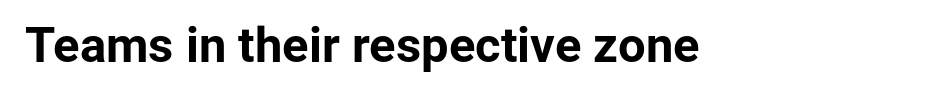
{"serif": "no", "italic": "no", "bold": "yes", "weight": "bold", "width": "normal", "stroke_contrast": "low", "x_height": "medium", "monospaced": "no", "underline": "no", "align": "left", "letter_spacing": "normal", "letter_spacing_em": 0.0, "glyph_px": 49}
